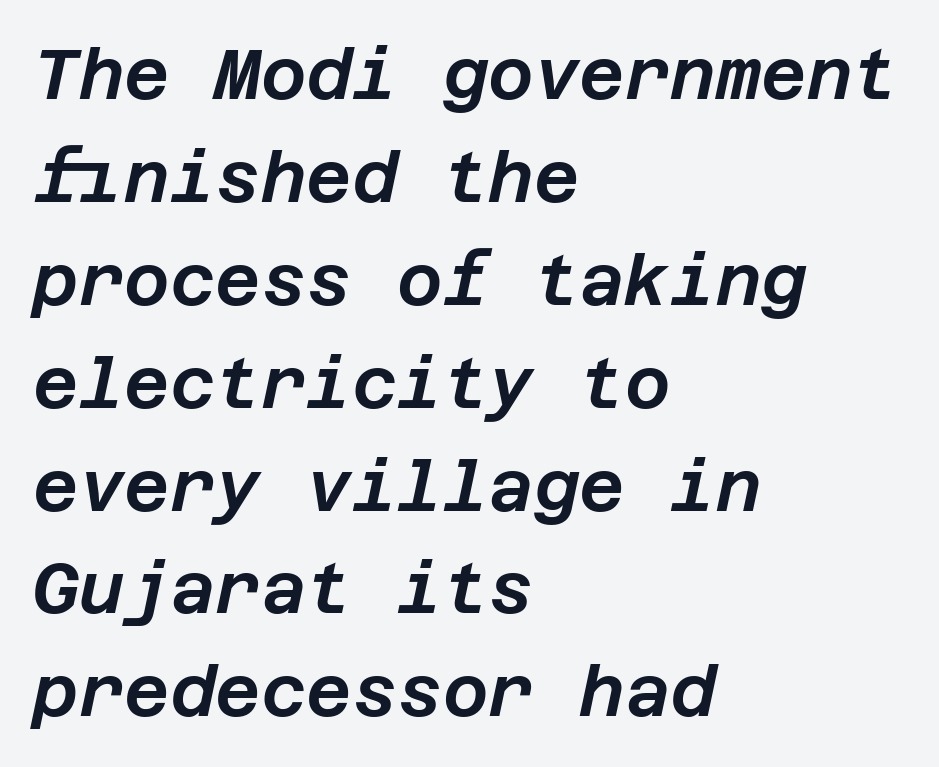
Teacher's note: observe the even left margin — that is flush-left alignment. Default kerning and tracking; the words read as compact shapes. Quick note: interline space is typical. Quick note: italic. Underlining? Definitely not there.
